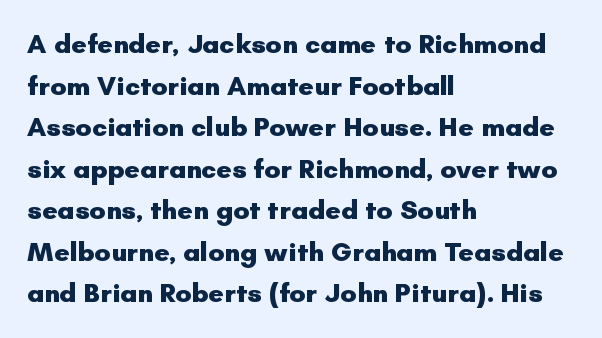
The image shows 27 px bold type, upright; set left-aligned, normal line spacing (1.54x), normal letter spacing, not underlined.
